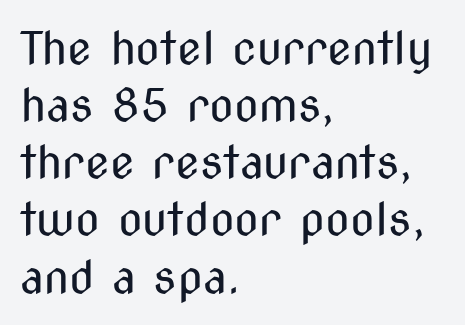
Notice how the passage keeps a crisp vertical edge on the left only. A typesetter would call this proportional, since set widths differ per character. Type style note: lacks serifs. In terms of leading, this rendering sits right in the middle. A clean baseline with only descenders dipping below it. The type is set solid horizontally, with unmodified tracking.
